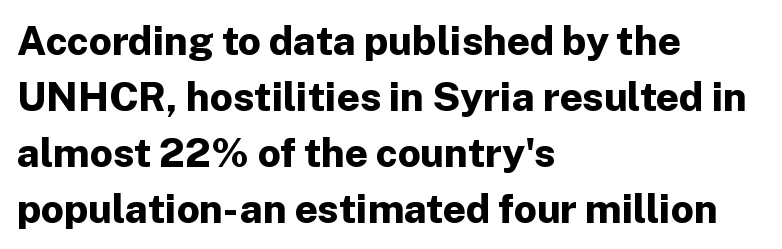
Honestly, the letter spacing is just normal — you wouldn't notice it. The font family rendered here belongs to the sans-serif group. The rendering uses natural spacing where letterforms have individual widths. When letters stand straight like this, we call the style roman or upright. Rule under the text: the space is simply empty. The text block is weighted toward the left margin, trailing off unevenly rightward.
